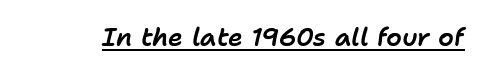
The image shows 25 px text type, italic (leaning right); set normal letter spacing, underlined.
